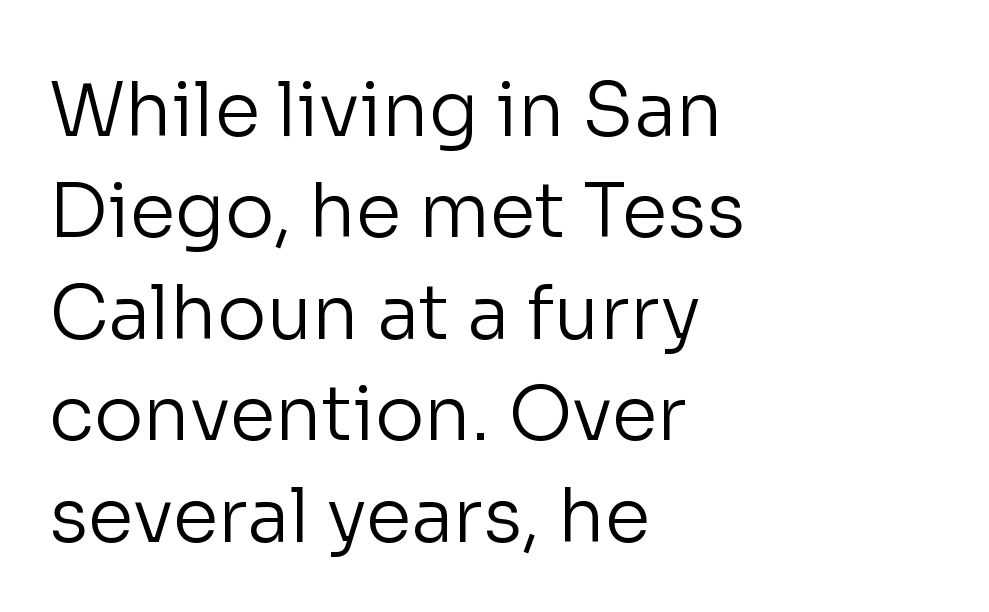
Q: Is the text bold? A: No.
Q: Is the text italic (slanted)? A: No, it is upright.
Q: Is the typeface a serif or a sans-serif typeface? A: Sans-serif.
Q: Is the text underlined? A: No.
Q: How is the paragraph aligned? A: Left-aligned.
Q: Is the spacing between letters normal or unusually wide? A: Normal.
Q: Is the spacing between lines tight, normal or loose? A: Normal.
Q: Width (condensed, normal, or wide)? A: Normal.
Q: Stroke contrast? A: Low.
Q: x-height? A: Medium.
Q: Monospaced? A: No.
